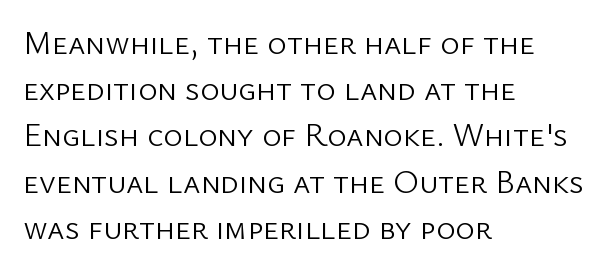
Leading: standard. Look at the bottom of the vertical strokes: they stop flat, with no serifs. Posture: vertical. Does extra space separate the letters? No, they use regular spacing.
